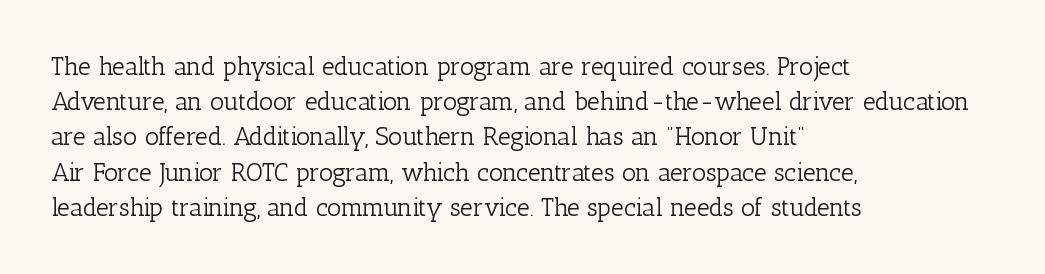
Q: Is the text bold? A: No.
Q: Is the text italic (slanted)? A: No, it is upright.
Q: Is the text underlined? A: No.
Q: How is the paragraph aligned? A: Left-aligned.
Q: Is the spacing between letters normal or unusually wide? A: Normal.
Q: Is the spacing between lines tight, normal or loose? A: Normal.
